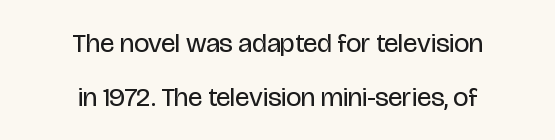
The image shows 27 px text type, upright; set centered, loose line spacing (1.99x), normal letter spacing, not underlined.
